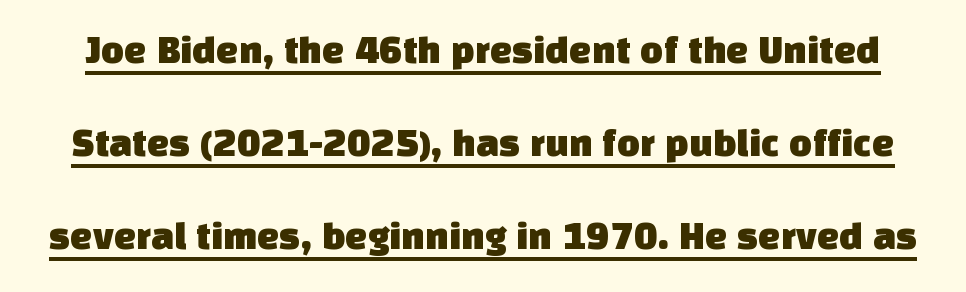
{"serif": "no", "width": "normal", "stroke_contrast": "low", "x_height": "large", "monospaced": "no", "underline": "yes", "line_spacing": "loose", "line_spacing_ratio": 2.33, "letter_spacing": "normal", "letter_spacing_em": 0.0, "glyph_px": 40}
